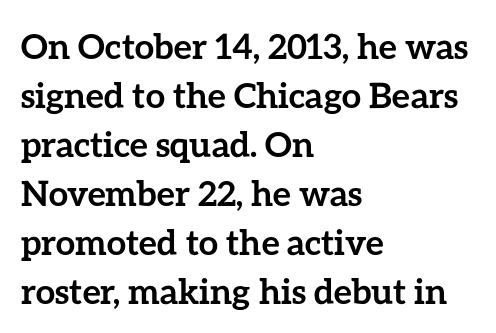
Honestly, the letter spacing is just normal — you wouldn't notice it. Strokes here are thick enough to call this a true bold. The foot of each line stays bare and open. Each new line begins a customary step beneath the previous one. The rendering uses natural spacing where letterforms have individual widths. You can tell it's not italic because the verticals are truly vertical.
